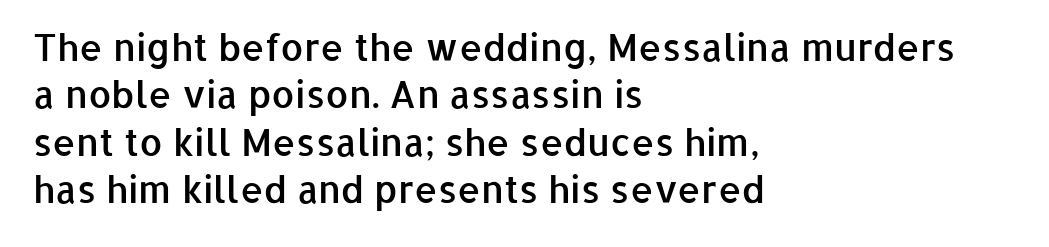
Q: Is the text bold? A: Semi-bold.
Q: Is the text italic (slanted)? A: No, it is upright.
Q: Is the typeface a serif or a sans-serif typeface? A: Sans-serif.
Q: Is the text underlined? A: No.
Q: How is the paragraph aligned? A: Left-aligned.
Q: Is the spacing between letters normal or unusually wide? A: Normal.
Q: Is the spacing between lines tight, normal or loose? A: Normal.
Q: Width (condensed, normal, or wide)? A: Normal.
Q: Stroke contrast? A: Low.
Q: x-height? A: Medium.
Q: Monospaced? A: No.
